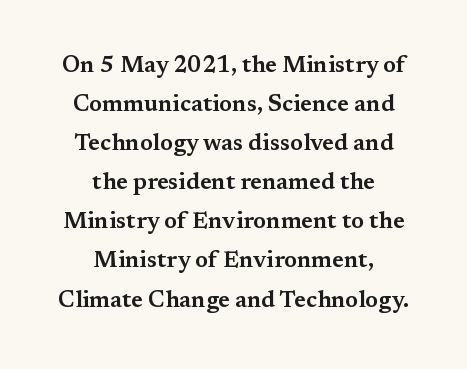
The image shows 23 px text type, upright; set centered, normal line spacing (1.7x), normal letter spacing, not underlined.
